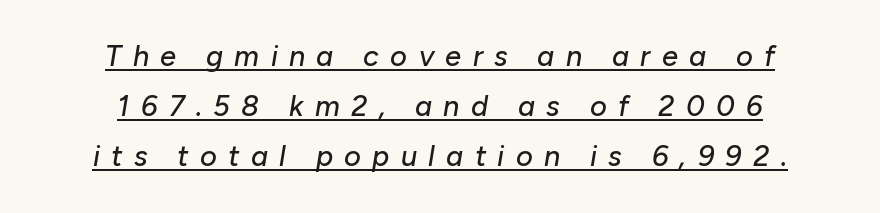
Q: Is the text italic (slanted)? A: Yes, it leans right by about 10 degrees.
Q: Is the text underlined? A: Yes.
Q: How is the paragraph aligned? A: Centered.
Q: Is the spacing between letters normal or unusually wide? A: Unusually wide.
Q: Width (condensed, normal, or wide)? A: Normal.
Q: Stroke contrast? A: Low.
Q: x-height? A: Medium.
Q: Monospaced? A: No.
